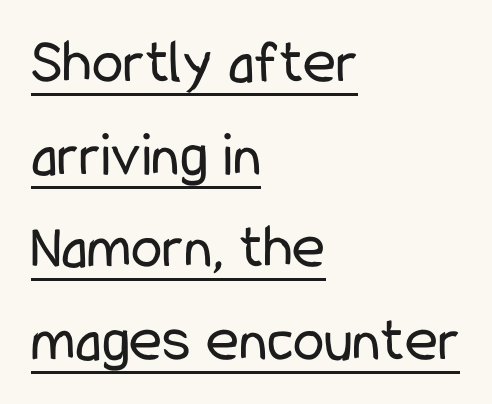
Q: Is the text bold? A: No.
Q: Is the text italic (slanted)? A: No, it is upright.
Q: Is the typeface a serif or a sans-serif typeface? A: Sans-serif.
Q: Is the text underlined? A: Yes.
Q: How is the paragraph aligned? A: Left-aligned.
Q: Is the spacing between letters normal or unusually wide? A: Normal.
Q: Is the spacing between lines tight, normal or loose? A: Normal.
Q: Width (condensed, normal, or wide)? A: Condensed.
Q: Stroke contrast? A: Low.
Q: x-height? A: Medium.
Q: Monospaced? A: No.
